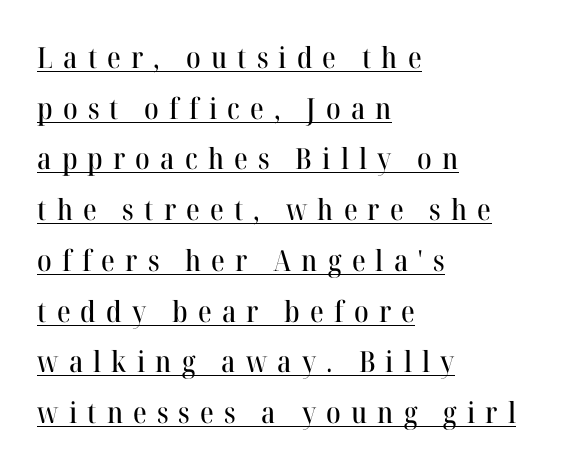
{"serif": "yes", "italic": "no", "width": "normal", "stroke_contrast": "high", "x_height": "medium", "monospaced": "no", "underline": "yes", "align": "left", "line_spacing_ratio": 1.75, "letter_spacing": "wide", "letter_spacing_em": 0.35, "glyph_px": 29}
